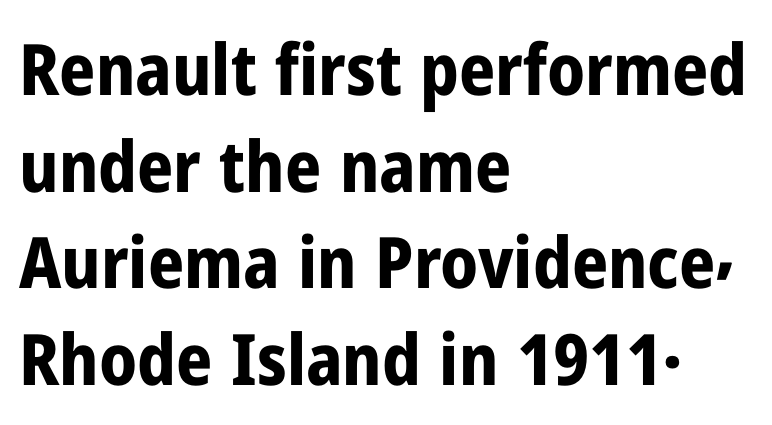
Q: Is the text bold? A: Yes.
Q: Is the text italic (slanted)? A: No, it is upright.
Q: Is the typeface a serif or a sans-serif typeface? A: Sans-serif.
Q: Is the text underlined? A: No.
Q: How is the paragraph aligned? A: Left-aligned.
Q: Is the spacing between letters normal or unusually wide? A: Normal.
Q: Is the spacing between lines tight, normal or loose? A: Normal.
Q: Width (condensed, normal, or wide)? A: Condensed.
Q: Stroke contrast? A: Low.
Q: x-height? A: Medium.
Q: Monospaced? A: No.
